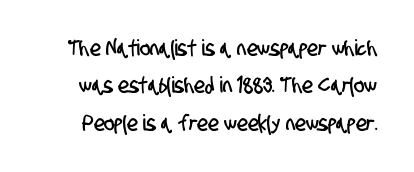
The image shows 22 px text type; set normal line spacing (1.7x), normal letter spacing, not underlined.
